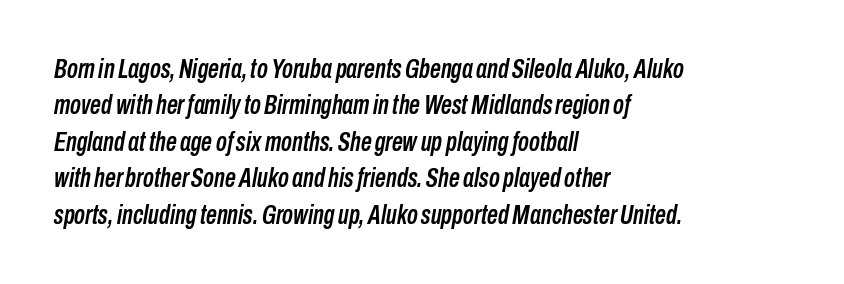
The rows are spaced the way most documents space them. An italicized treatment has been applied to the whole sample. Alignment: flush left. Bare-footed words on every line. Characters follow at the spacing the type designer built in.
